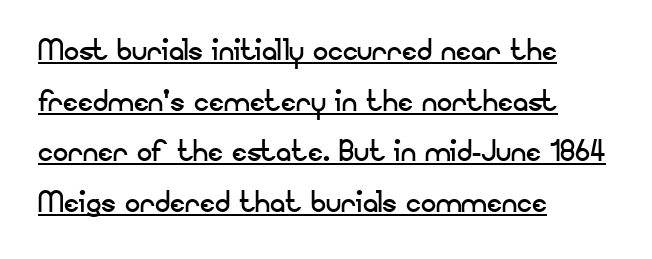
{"serif": "no", "italic": "no", "bold": "no", "weight": "regular", "width": "normal", "stroke_contrast": "low", "x_height": "small", "monospaced": "no", "underline": "yes", "align": "left", "line_spacing": "normal", "line_spacing_ratio": 1.33, "letter_spacing": "normal", "letter_spacing_em": 0.0, "glyph_px": 38}
